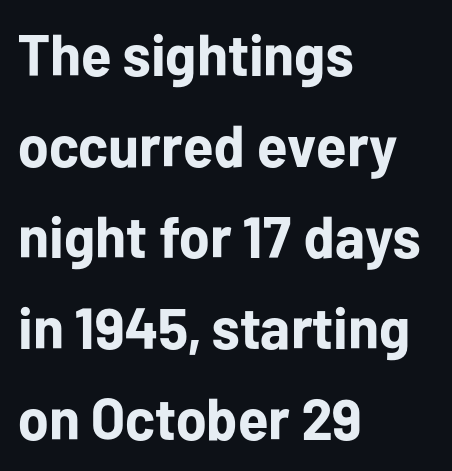
{"serif": "no", "italic": "no", "bold": "yes", "weight": "bold", "width": "normal", "stroke_contrast": "low", "x_height": "medium", "monospaced": "no", "underline": "no", "align": "left", "line_spacing": "normal", "line_spacing_ratio": 1.57, "letter_spacing": "normal", "letter_spacing_em": 0.0, "glyph_px": 58}
